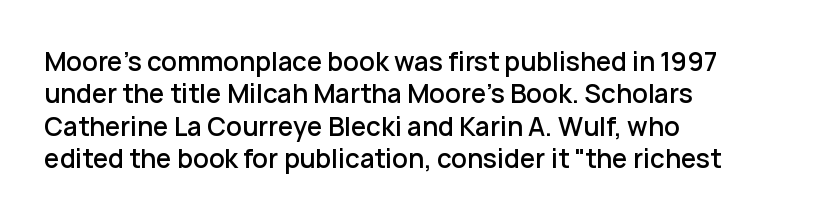
The type is set solid horizontally, with unmodified tracking. Check the space under the baseline: it is left empty. In terms of weight, the rendering is demibold, just under bold. This is the regular roman posture of the typeface.
